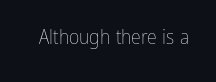
{"italic": "no", "bold": "no", "underline": "no", "letter_spacing": "normal", "letter_spacing_em": 0.0, "glyph_px": 20}
